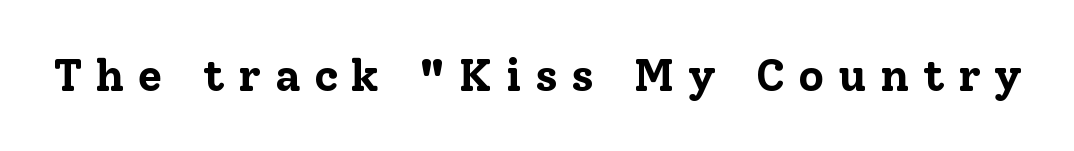
Q: Is the text bold? A: Yes.
Q: Is the text italic (slanted)? A: No, it is upright.
Q: Is the typeface a serif or a sans-serif typeface? A: Serif.
Q: Is the text underlined? A: No.
Q: Is the spacing between letters normal or unusually wide? A: Unusually wide.
Q: Width (condensed, normal, or wide)? A: Normal.
Q: Stroke contrast? A: Low.
Q: x-height? A: Medium.
Q: Monospaced? A: No.
